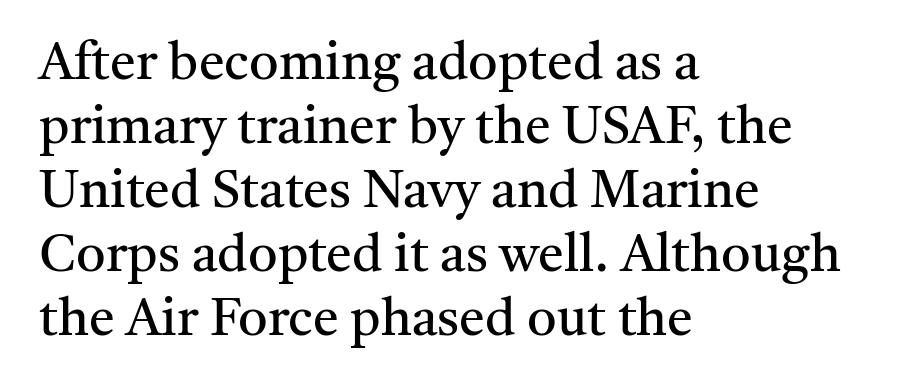
The image shows 52 px regular-weight serif type, upright; set left-aligned, line spacing 1.23x, normal letter spacing, not underlined; medium stroke contrast and a medium x-height.
